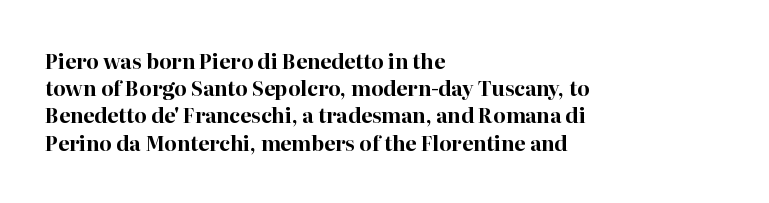
The image shows 20 px bold type, upright; set left-aligned, normal line spacing (1.36x), normal letter spacing, not underlined.
